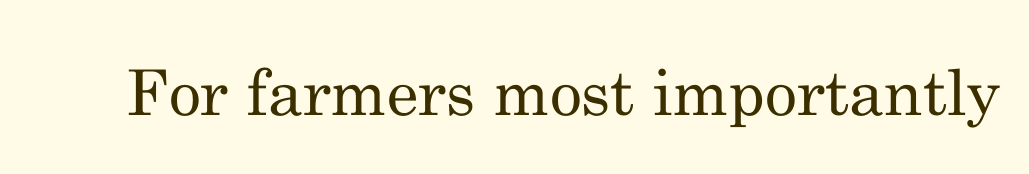
The image shows 63 px regular-weight serif type, upright; set normal letter spacing, not underlined; medium stroke contrast and a small x-height.
